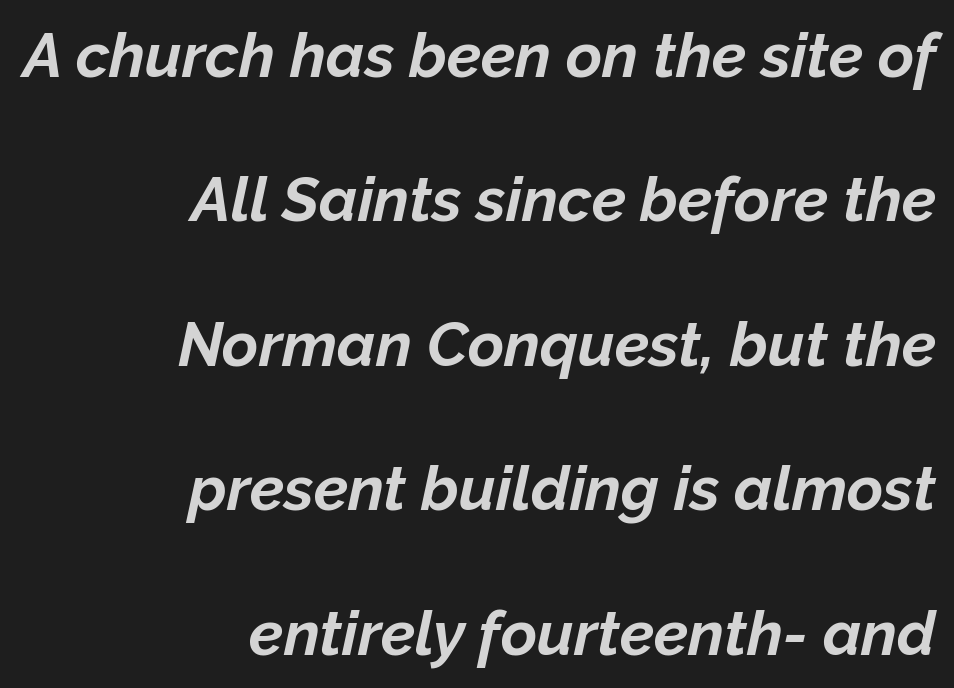
The image shows 62 px bold type, italic (leaning right); set right-aligned, loose line spacing (2.33x), normal letter spacing, not underlined; low stroke contrast and a medium x-height.
